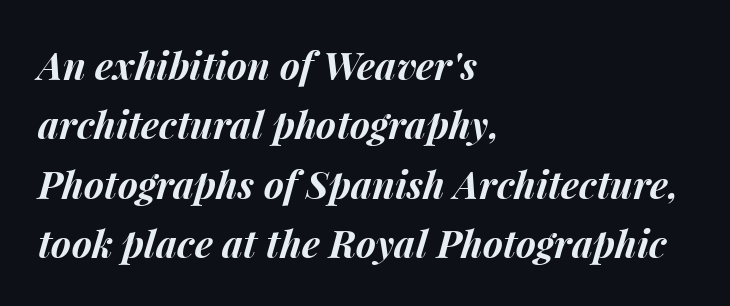
These lines are rendered in a variable-pitch font. The gap between lines stays unmarked. Nothing unusual about the tracking: characters are spaced as the font intends. The strokes are fattened all the way to bold. Posture: slanted. A typesetter would call this leading conventional body-copy spacing.
